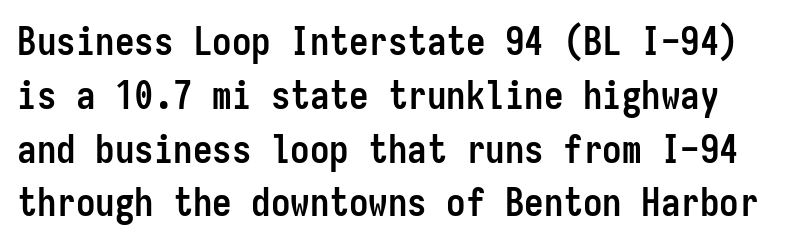
The image shows 39 px semibold, condensed sans-serif type, upright, monospaced; set normal line spacing (1.38x), normal letter spacing, not underlined; low stroke contrast and a medium x-height.
